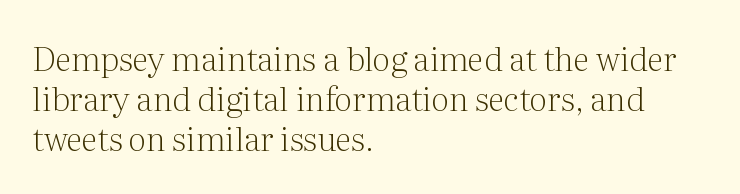
{"serif": "yes", "italic": "no", "bold": "no", "weight": "light", "width": "normal", "stroke_contrast": "medium", "x_height": "medium", "monospaced": "no", "underline": "no", "align": "left", "line_spacing_ratio": 1.21, "letter_spacing": "normal", "letter_spacing_em": 0.0, "glyph_px": 33}
